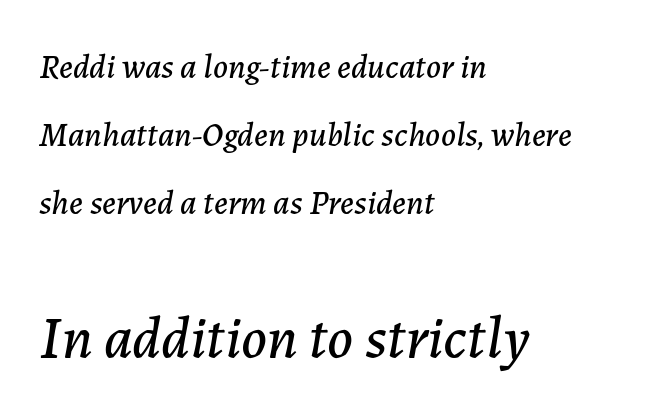
Q: Is the text italic (slanted)? A: Yes, it leans right by about 7 degrees.
Q: Is the text underlined? A: No.
Q: How is the paragraph aligned? A: Left-aligned.
Q: Is the spacing between letters normal or unusually wide? A: Normal.
Q: Is the spacing between lines tight, normal or loose? A: Loose.
Q: Which block of text is set in a larger size, the first (top) or the second (bottom)? A: The second (bottom) one.
Q: Width (condensed, normal, or wide)? A: Normal.
Q: Stroke contrast? A: Low.
Q: x-height? A: Medium.
Q: Monospaced? A: No.
